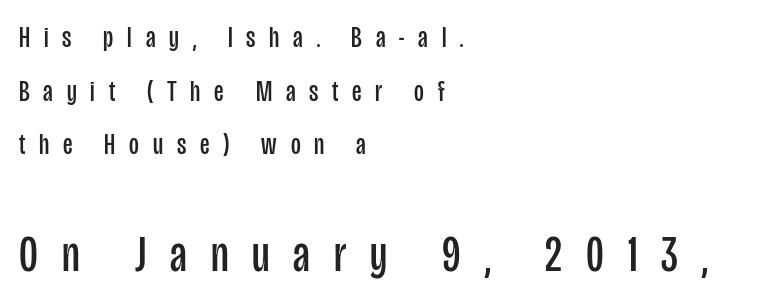
The image shows 52 px regular-weight, condensed sans-serif type, upright; set left-aligned, line spacing 1.79x, unusually wide letter spacing (+0.46 em), not underlined; the second (bottom) block is 1.73x larger; low stroke contrast and a large x-height.
